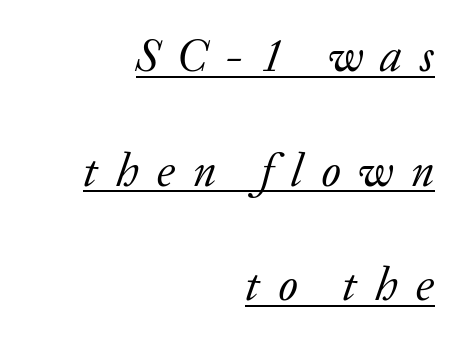
Q: Is the text bold? A: No.
Q: Is the text italic (slanted)? A: Yes, it leans right by about 20 degrees.
Q: Is the typeface a serif or a sans-serif typeface? A: Serif.
Q: Is the text underlined? A: Yes.
Q: How is the paragraph aligned? A: Right-aligned.
Q: Is the spacing between letters normal or unusually wide? A: Unusually wide.
Q: Is the spacing between lines tight, normal or loose? A: Loose.
Q: Width (condensed, normal, or wide)? A: Normal.
Q: Stroke contrast? A: Low.
Q: x-height? A: Medium.
Q: Monospaced? A: No.
